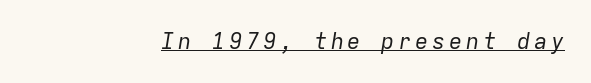
{"italic": "yes", "lean": "right", "slant_degrees": 9, "bold": "no", "underline": "yes", "glyph_px": 22}
